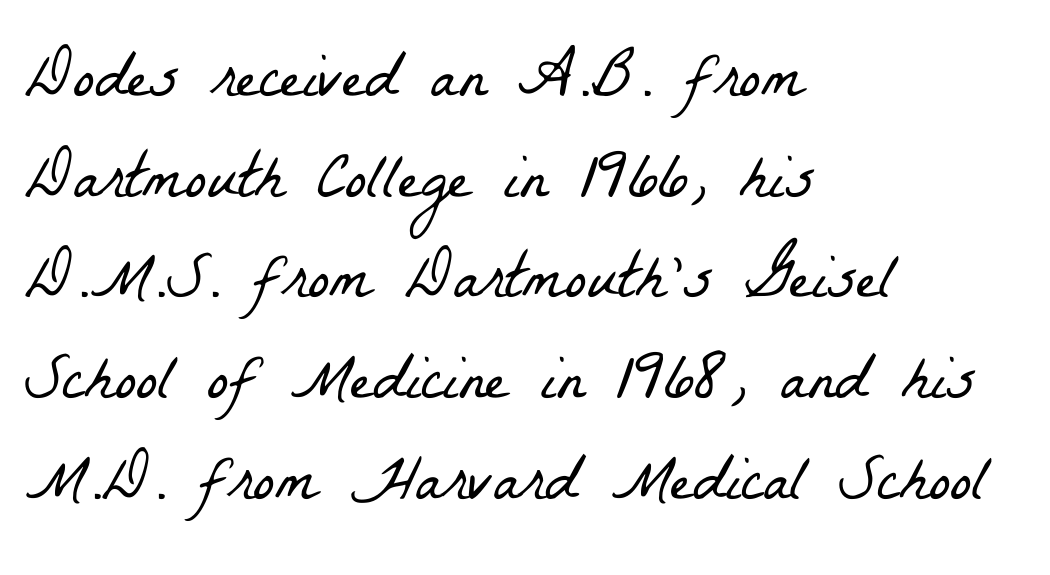
The horizontal fit of the characters is conventional and even. Weight: not bold — regular or lighter. Is this a sans? No — the strokes have serifs. Glance below the letters and you will spot only blank space.
